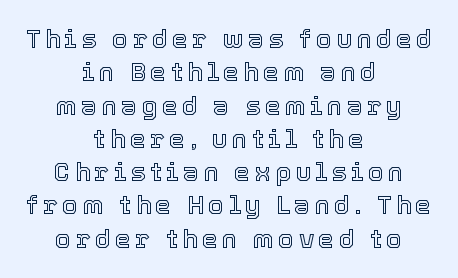
Q: Is the text italic (slanted)? A: No, it is upright.
Q: Is the text underlined? A: No.
Q: How is the paragraph aligned? A: Centered.
Q: Is the spacing between lines tight, normal or loose? A: Normal.
